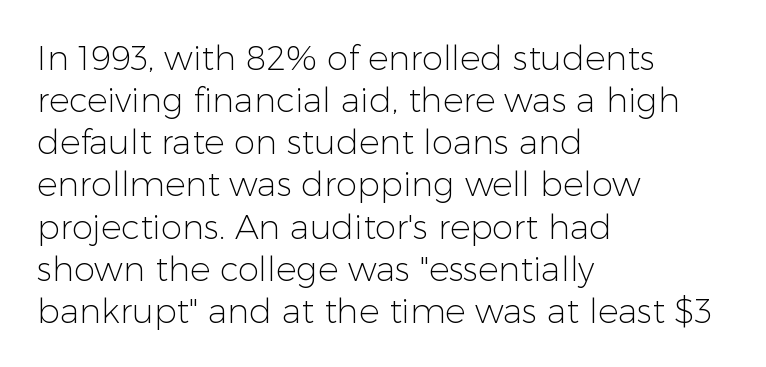
Q: Is the text bold? A: No.
Q: Is the text italic (slanted)? A: No, it is upright.
Q: Is the typeface a serif or a sans-serif typeface? A: Sans-serif.
Q: Is the text underlined? A: No.
Q: How is the paragraph aligned? A: Left-aligned.
Q: Is the spacing between letters normal or unusually wide? A: Normal.
Q: Width (condensed, normal, or wide)? A: Normal.
Q: Stroke contrast? A: Low.
Q: x-height? A: Medium.
Q: Monospaced? A: No.
